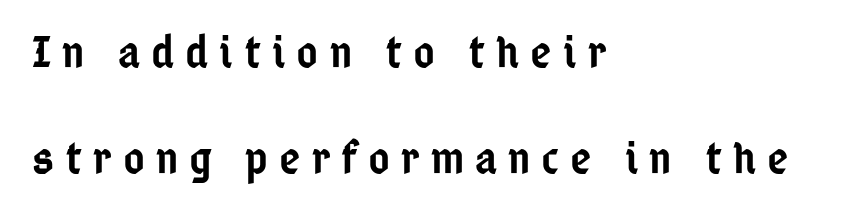
What kind of face is this? One without serifs — a sans. Varying glyph widths throughout — classic text-font behaviour. Rows of type keep a wide berth in the vertical direction. Quick note: underline off.
